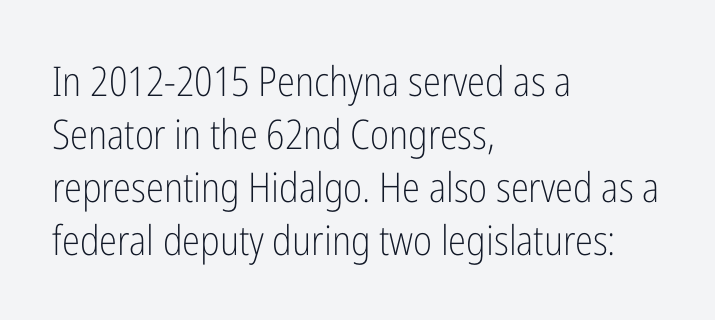
The image shows 41 px light, condensed sans-serif type, upright; set left-aligned, normal line spacing (1.29x), normal letter spacing, not underlined; low stroke contrast and a medium x-height.
